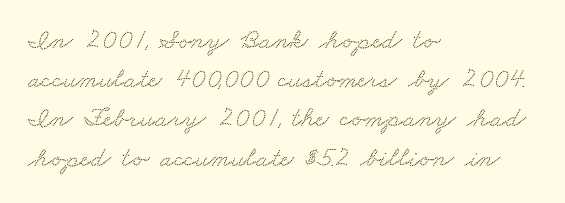
Q: Is the typeface a serif or a sans-serif typeface? A: Serif.
Q: Is the text underlined? A: No.
Q: How is the paragraph aligned? A: Left-aligned.
Q: Is the spacing between letters normal or unusually wide? A: Normal.
Q: Is the spacing between lines tight, normal or loose? A: Normal.
Q: Width (condensed, normal, or wide)? A: Wide.
Q: Stroke contrast? A: Low.
Q: x-height? A: Small.
Q: Monospaced? A: No.
